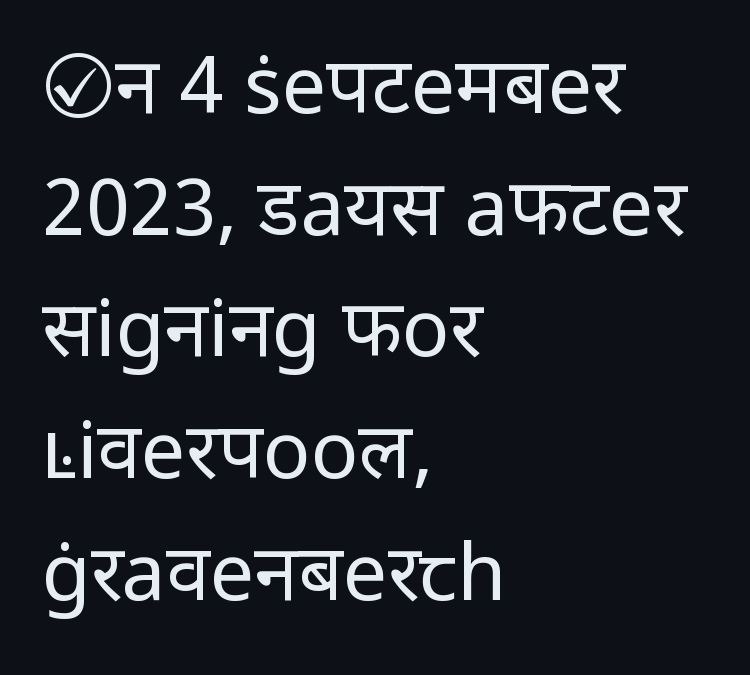
The image shows 79 px regular-weight sans-serif type, upright; set left-aligned, normal line spacing (1.54x), normal letter spacing, not underlined; low stroke contrast and a medium x-height.
